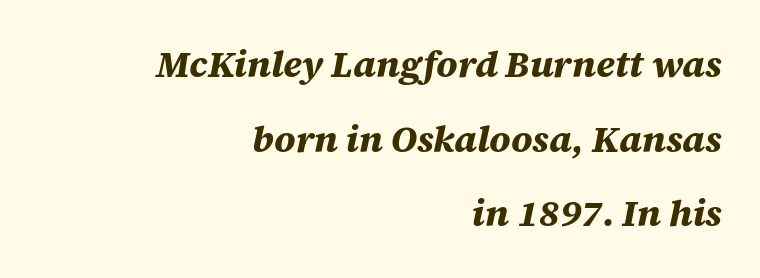
Note the varied advance widths — an 'i' is clearly narrower than an 'm'. The rendering anchors every line to the right-hand side. Leading is clearly above the norm, producing a sparse column. The face used here is rendered with its standard letterfit. The specimen reads as italic at a glance.
